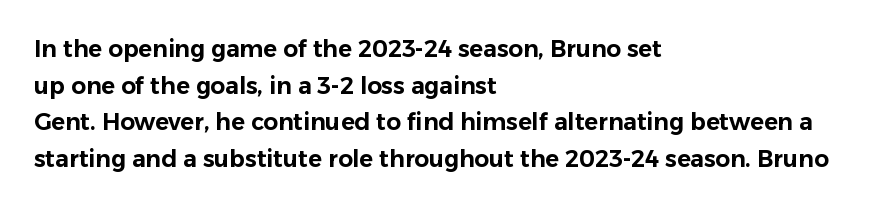
The image shows 23 px text type, upright; set left-aligned, normal line spacing (1.59x), normal letter spacing, not underlined.
